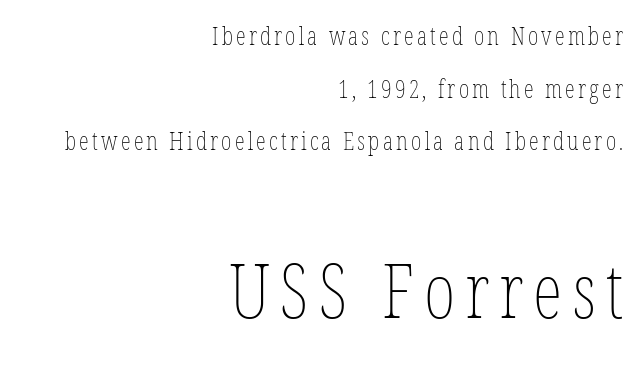
The image shows 76 px thin, condensed type, upright; set right-aligned, loose line spacing (2.11x), not underlined; the second (bottom) block is 3.04x larger; low stroke contrast and a medium x-height.
